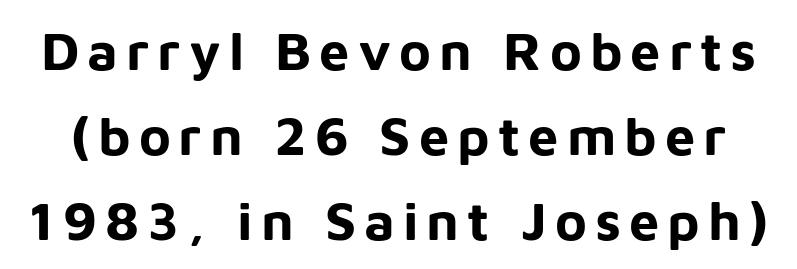
Q: Is the text bold? A: Yes.
Q: Is the text italic (slanted)? A: No, it is upright.
Q: Is the typeface a serif or a sans-serif typeface? A: Sans-serif.
Q: Is the text underlined? A: No.
Q: Is the spacing between lines tight, normal or loose? A: Normal.
Q: Width (condensed, normal, or wide)? A: Normal.
Q: Stroke contrast? A: Low.
Q: x-height? A: Medium.
Q: Monospaced? A: No.
